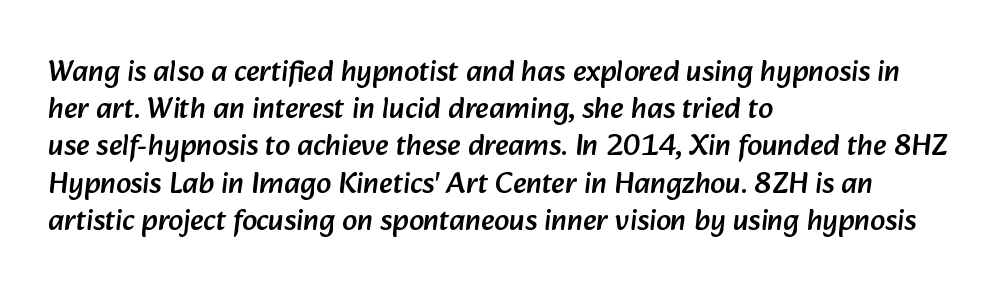
Character widths vary here, with narrow letters taking less room than wide ones. Serif or sans? Sans — the stroke terminals are bare. The letters sit at their default tracking, neither squeezed nor spread. The lines are quadded left.
